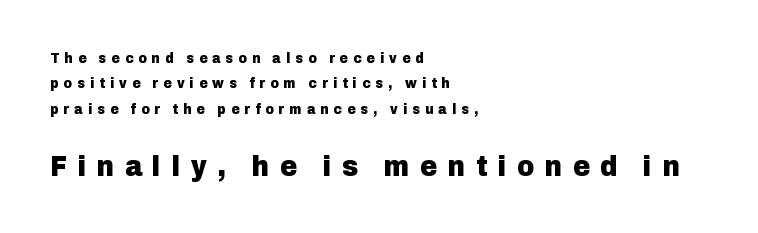
Descender tails drop into unmarked territory. Where is the straight margin? On the left. Does the type have serifs? No, each stem ends abruptly. As a designer I'd log this as weight 700, bold.
